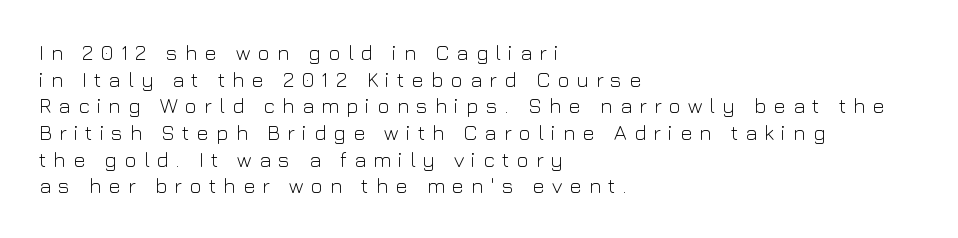
{"italic": "no", "bold": "no", "underline": "no", "align": "left", "line_spacing": "normal", "line_spacing_ratio": 1.27, "letter_spacing": "wide", "letter_spacing_em": 0.34, "glyph_px": 21}
